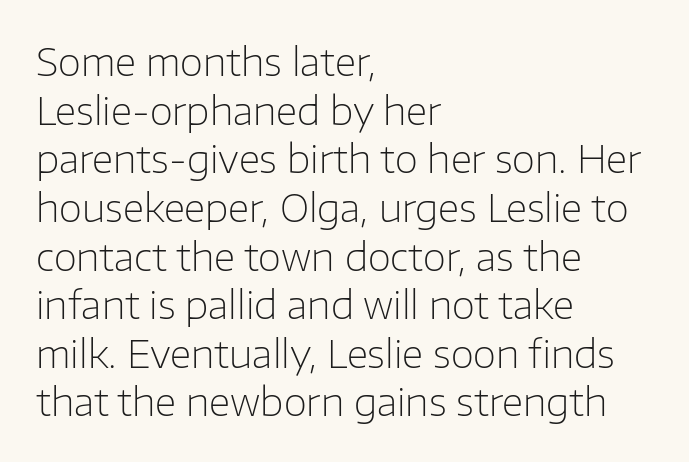
{"serif": "no", "italic": "no", "bold": "no", "weight": "light", "width": "normal", "stroke_contrast": "low", "x_height": "medium", "monospaced": "no", "underline": "no", "align": "left", "line_spacing": "normal", "line_spacing_ratio": 1.28, "letter_spacing": "normal", "letter_spacing_em": 0.0, "glyph_px": 38}
